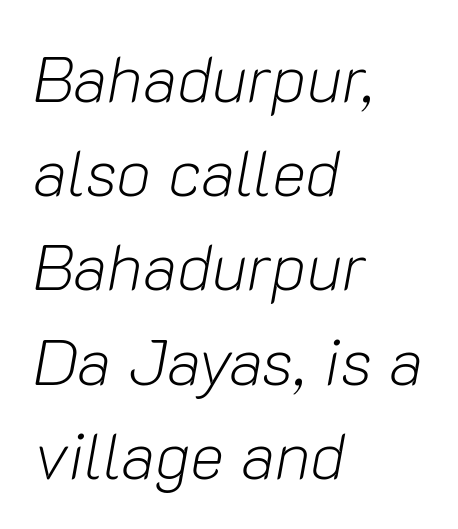
Look at the tracking — it's just the regular setting, nothing added. Looking at the ascenders, they clearly lean. Nothing heavy about these letters — not bold at all. Think of a printed novel: that variable character pitch is what you see here. Each line starts at the same left margin while the right side varies. Notice how descenders clear the ascenders below comfortably — that's standard leading.
